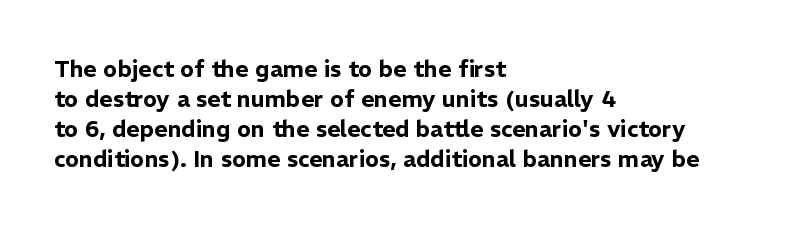
The image shows 23 px text type, upright; set left-aligned, normal line spacing (1.3x), normal letter spacing, not underlined.
